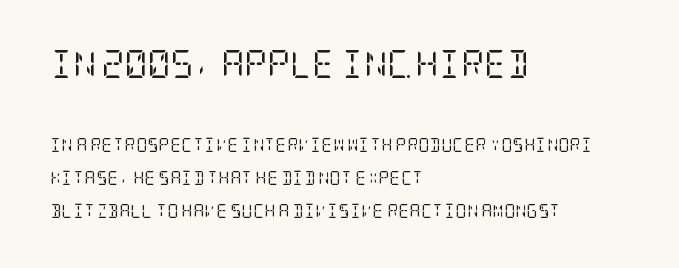
{"serif": "yes", "italic": "no", "bold": "no", "weight": "regular", "width": "condensed", "stroke_contrast": "low", "x_height": "large", "underline": "no", "align": "left", "line_spacing": "loose", "line_spacing_ratio": 2.35, "letter_spacing": "normal", "letter_spacing_em": 0.0, "larger_block": "first", "size_ratio": 2.0, "glyph_px": 28}
